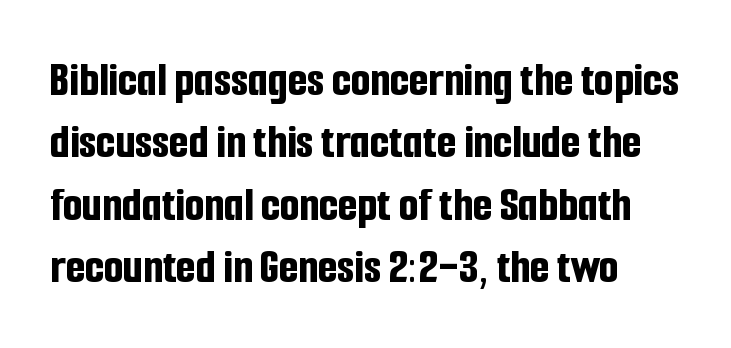
The image shows 50 px bold, condensed sans-serif type, upright; set normal line spacing (1.25x), normal letter spacing, not underlined; low stroke contrast and a medium x-height.
